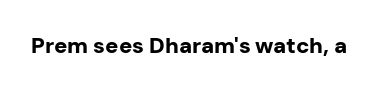
Q: Is the text bold? A: Yes.
Q: Is the text italic (slanted)? A: No, it is upright.
Q: Is the text underlined? A: No.
Q: Is the spacing between letters normal or unusually wide? A: Normal.
